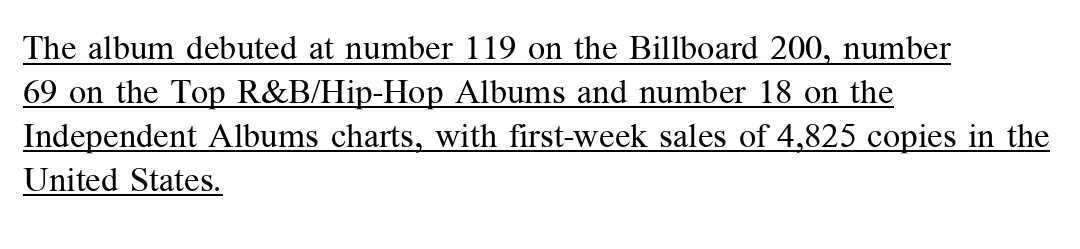
Q: Is the text bold? A: No.
Q: Is the text italic (slanted)? A: No, it is upright.
Q: Is the typeface a serif or a sans-serif typeface? A: Serif.
Q: Is the text underlined? A: Yes.
Q: How is the paragraph aligned? A: Left-aligned.
Q: Is the spacing between letters normal or unusually wide? A: Normal.
Q: Is the spacing between lines tight, normal or loose? A: Normal.
Q: Width (condensed, normal, or wide)? A: Normal.
Q: Stroke contrast? A: Medium.
Q: x-height? A: Medium.
Q: Monospaced? A: No.
